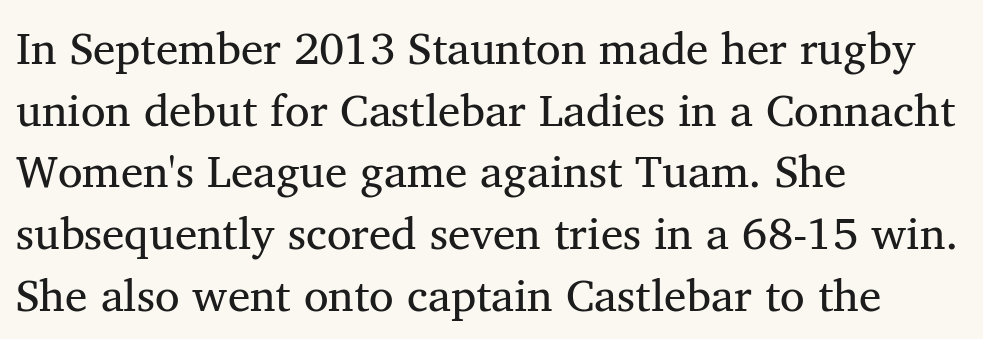
The image shows 45 px regular-weight serif type; set left-aligned, normal line spacing (1.37x), normal letter spacing, not underlined; medium stroke contrast and a medium x-height.
